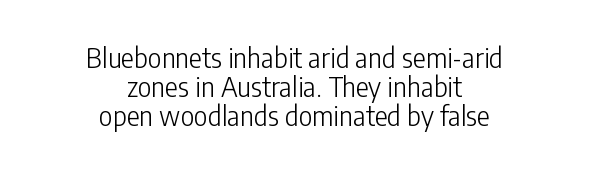
A typesetter would call this leading minimal, almost set solid. Rule under the text: the space is simply empty. There is no visible air inserted between adjacent glyphs. Bold? No — there's no thickening of the strokes. Casual observation: everything's sitting right in the middle. Tall strokes in this sample are plumb rather than angled.
